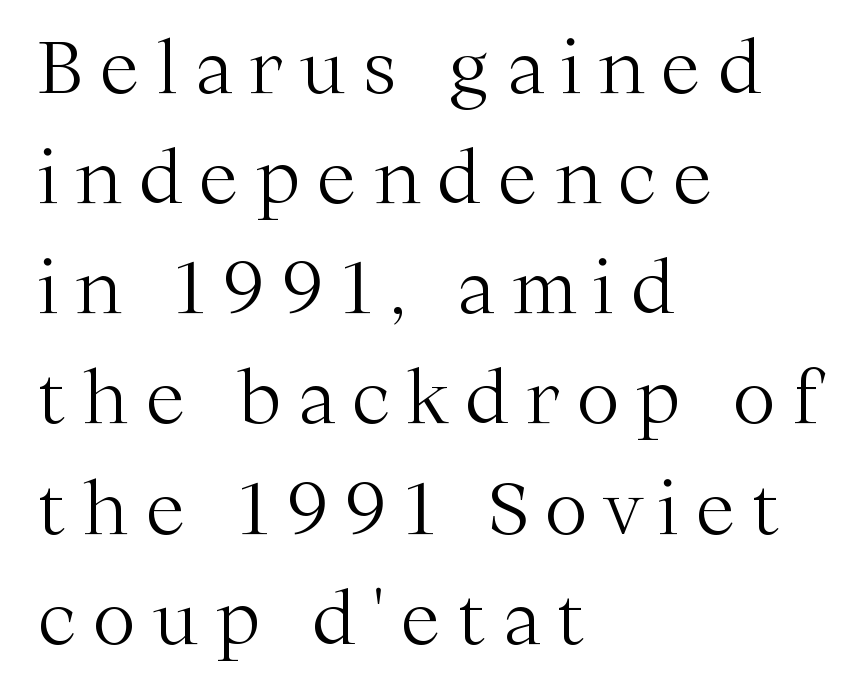
{"serif": "yes", "italic": "no", "bold": "no", "weight": "light", "width": "normal", "stroke_contrast": "medium", "x_height": "medium", "monospaced": "no", "underline": "no", "align": "left", "line_spacing": "normal", "line_spacing_ratio": 1.53, "letter_spacing": "wide", "letter_spacing_em": 0.24, "glyph_px": 72}
